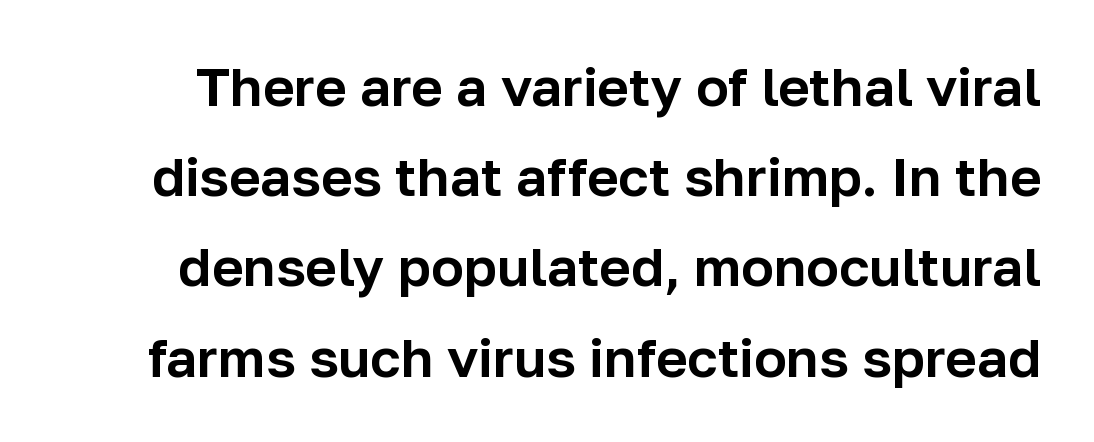
{"serif": "no", "italic": "no", "width": "normal", "stroke_contrast": "low", "x_height": "medium", "monospaced": "no", "underline": "no", "line_spacing": "normal", "line_spacing_ratio": 1.67, "letter_spacing": "normal", "letter_spacing_em": 0.0, "glyph_px": 54}
